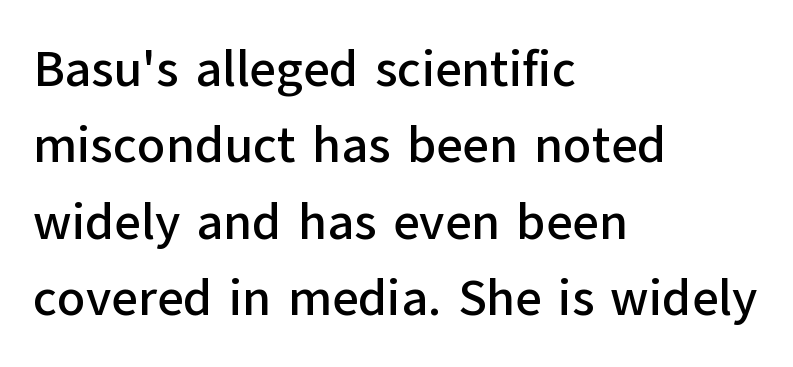
Q: Is the text italic (slanted)? A: No, it is upright.
Q: Is the typeface a serif or a sans-serif typeface? A: Sans-serif.
Q: Is the text underlined? A: No.
Q: How is the paragraph aligned? A: Left-aligned.
Q: Is the spacing between letters normal or unusually wide? A: Normal.
Q: Is the spacing between lines tight, normal or loose? A: Normal.
Q: Width (condensed, normal, or wide)? A: Normal.
Q: Stroke contrast? A: Low.
Q: x-height? A: Medium.
Q: Monospaced? A: No.
